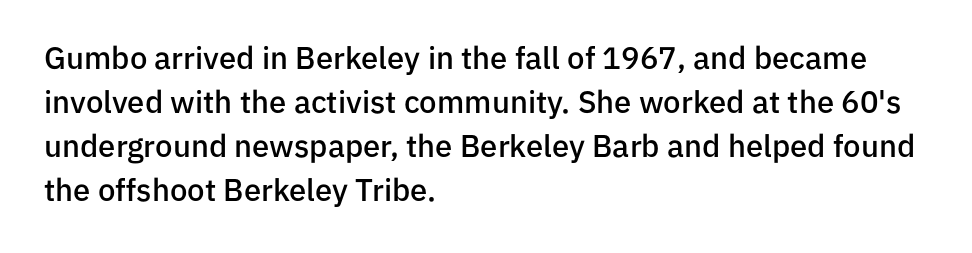
The image shows 31 px semibold sans-serif type, upright; set left-aligned, normal line spacing (1.42x), normal letter spacing, not underlined; low stroke contrast and a medium x-height.
